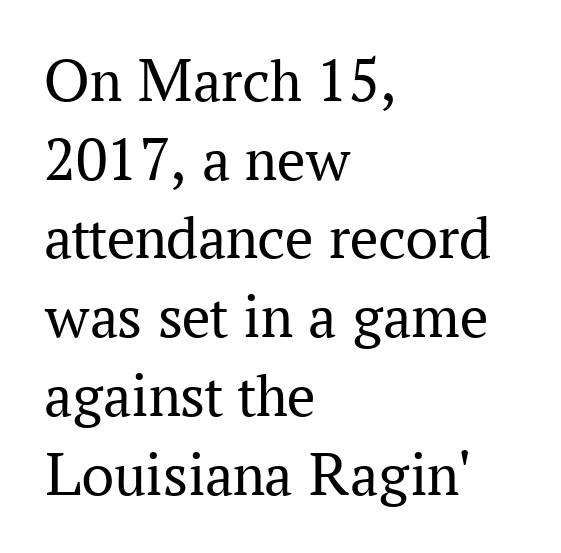
This sample uses an upright cut, with every glyph sitting square on the baseline. I'd call this a serif setting — the letters wear small feet. No chunkiness to these letters — they're not bold. This sample has the flowing, uneven cadence of proportional lettering. Leading matches the norm, producing a regular column. The lines in this sample share a left origin and differ only in where they stop.
